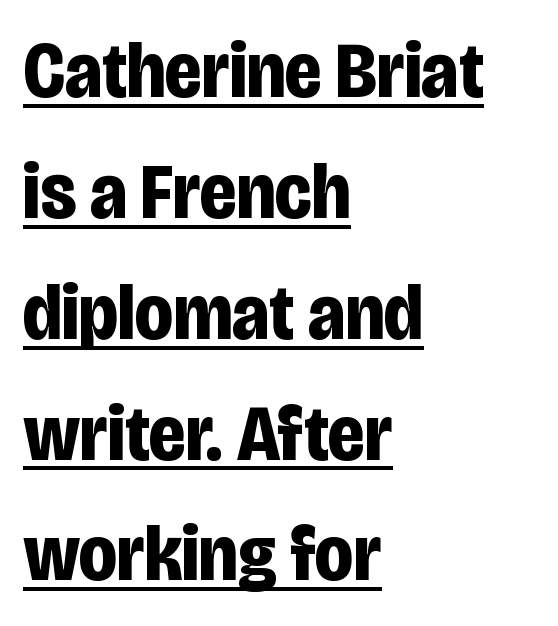
The image shows 79 px bold, condensed sans-serif type, upright; set left-aligned, normal line spacing (1.53x), normal letter spacing, underlined; low stroke contrast and a large x-height.
